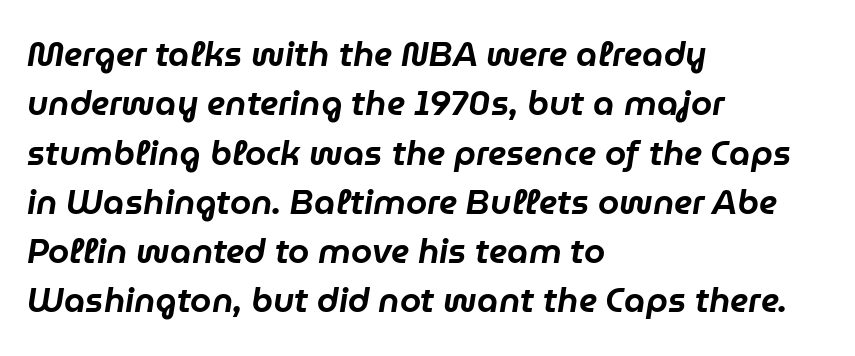
{"italic": "yes", "lean": "right", "slant_degrees": 9, "width": "normal", "stroke_contrast": "low", "x_height": "medium", "monospaced": "no", "underline": "no", "align": "left", "line_spacing": "normal", "line_spacing_ratio": 1.45, "letter_spacing": "normal", "letter_spacing_em": 0.0, "glyph_px": 34}
